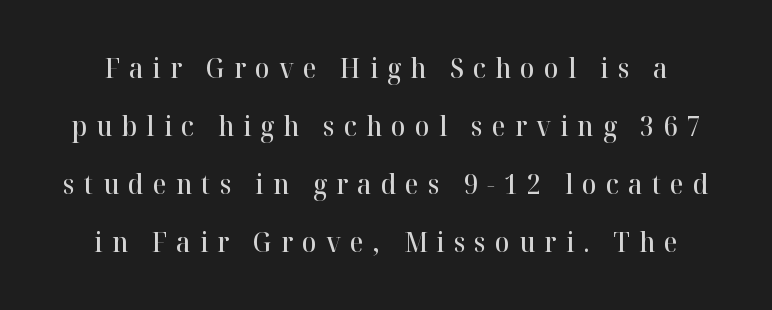
Q: Is the text bold? A: Semi-bold.
Q: Is the text italic (slanted)? A: No, it is upright.
Q: Is the text underlined? A: No.
Q: Is the spacing between letters normal or unusually wide? A: Unusually wide.
Q: Is the spacing between lines tight, normal or loose? A: Loose.
